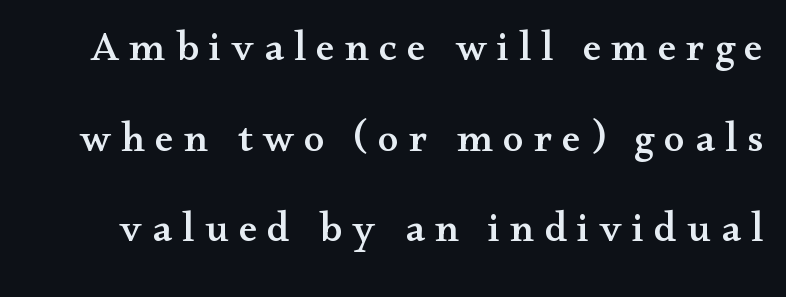
Q: Is the text italic (slanted)? A: No, it is upright.
Q: Is the typeface a serif or a sans-serif typeface? A: Serif.
Q: Is the text underlined? A: No.
Q: Is the spacing between letters normal or unusually wide? A: Unusually wide.
Q: Is the spacing between lines tight, normal or loose? A: Loose.
Q: Width (condensed, normal, or wide)? A: Wide.
Q: Stroke contrast? A: Medium.
Q: x-height? A: Small.
Q: Monospaced? A: No.
